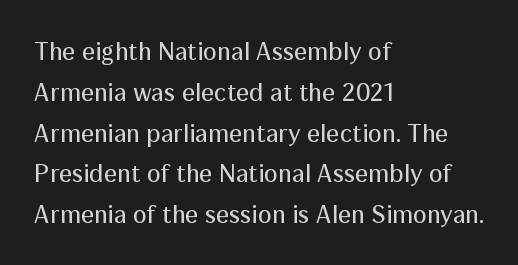
The gap between lines stays unmarked. No extra tracking has been applied to these lines. Does the leading feel generous? No, just average. Short and long lines alike share a common starting point at left.
